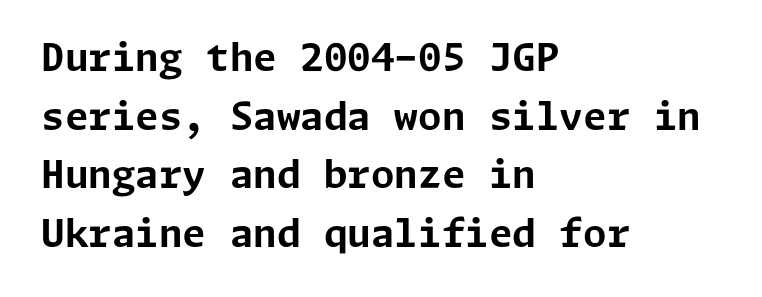
The image shows 38 px bold sans-serif type, upright; set left-aligned, normal line spacing (1.54x), normal letter spacing, not underlined; low stroke contrast and a medium x-height.
